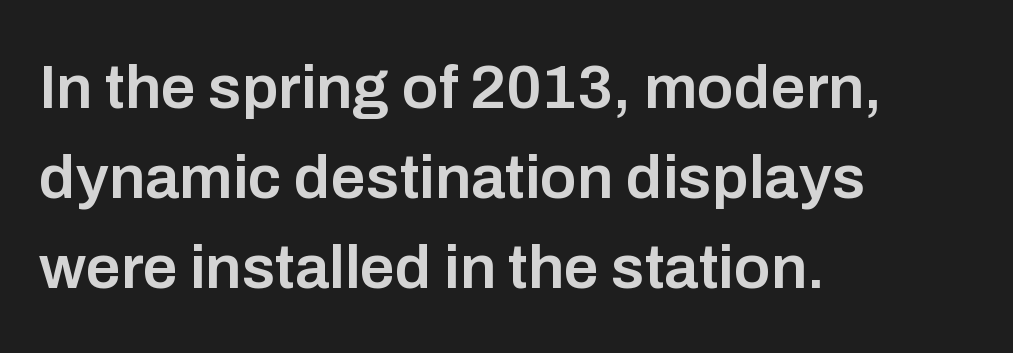
Q: Is the text bold? A: Semi-bold.
Q: Is the text italic (slanted)? A: No, it is upright.
Q: Is the typeface a serif or a sans-serif typeface? A: Sans-serif.
Q: Is the text underlined? A: No.
Q: How is the paragraph aligned? A: Left-aligned.
Q: Is the spacing between letters normal or unusually wide? A: Normal.
Q: Is the spacing between lines tight, normal or loose? A: Normal.
Q: Width (condensed, normal, or wide)? A: Normal.
Q: Stroke contrast? A: Low.
Q: x-height? A: Medium.
Q: Monospaced? A: No.
